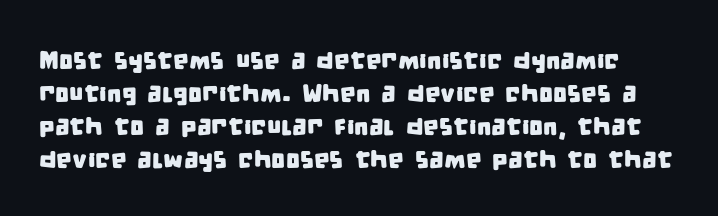
{"underline": "no", "line_spacing": "normal", "line_spacing_ratio": 1.32, "letter_spacing": "normal", "letter_spacing_em": 0.0, "glyph_px": 25}
